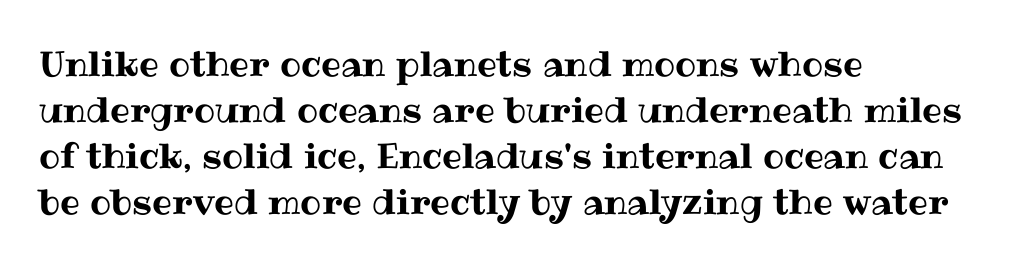
The image shows 35 px text type, upright; set left-aligned, normal line spacing (1.31x), normal letter spacing, not underlined; medium stroke contrast and a medium x-height.
